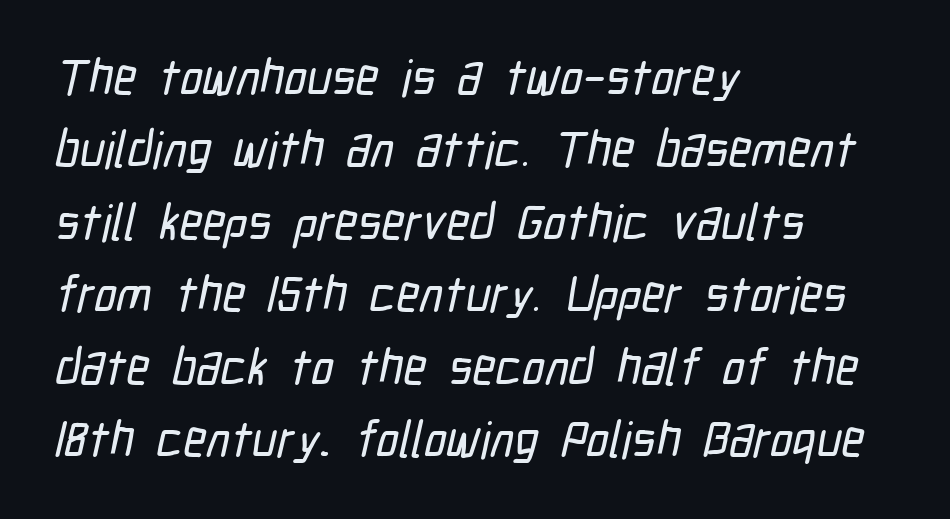
Is this a fixed-width face? No — the glyphs have proportional, varying widths. The paragraph shown leans on its left margin. The space directly below the letters is spotless. Line spacing here is normal. To sum up the face: it is a sans, with no serifs.
